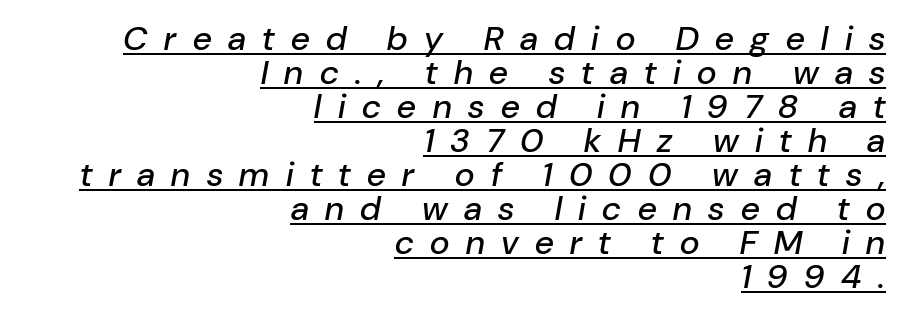
The image shows 34 px text type, italic (leaning right); set right-aligned, tight line spacing (1.0x), unusually wide letter spacing (+0.49 em), underlined; low stroke contrast and a medium x-height.
